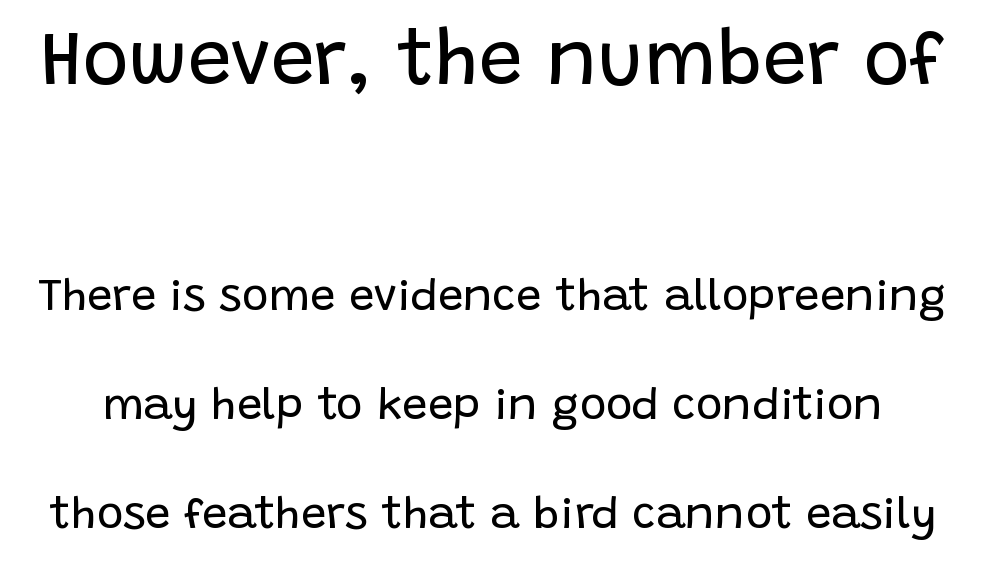
You could call the tracking neutral — neither tight nor loose. Leading: increased. These two chunks differ in scale, with the top chunk taking the larger measure. Nothing heavy about these letters — not bold at all.
